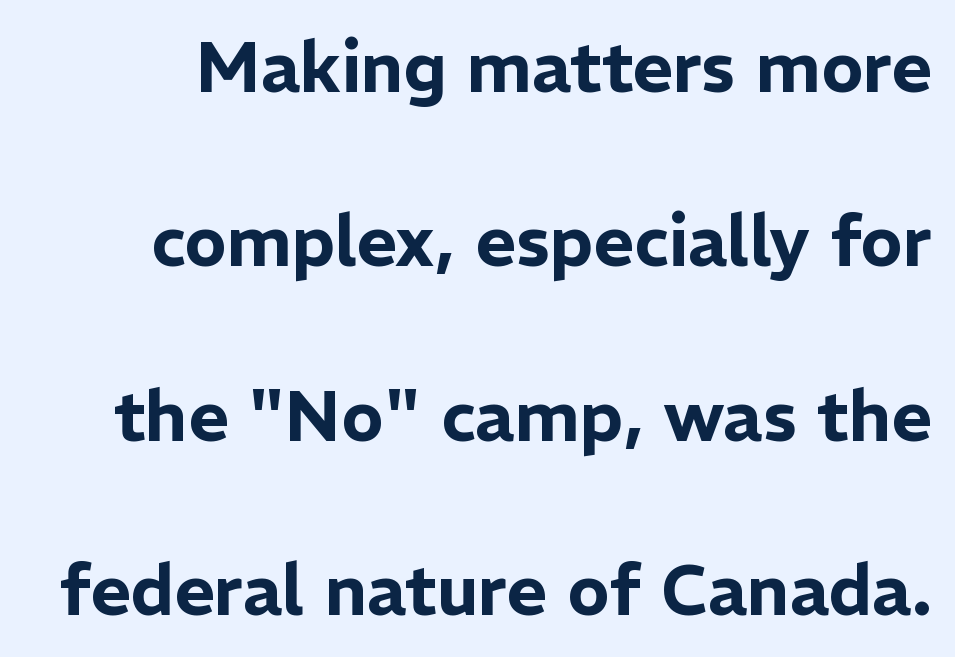
{"serif": "no", "italic": "no", "width": "normal", "stroke_contrast": "low", "x_height": "medium", "monospaced": "no", "underline": "no", "line_spacing": "loose", "line_spacing_ratio": 2.49, "letter_spacing": "normal", "letter_spacing_em": 0.0, "glyph_px": 70}
